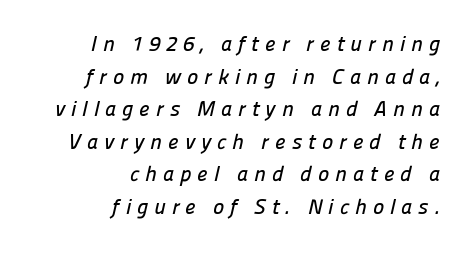
The image shows 21 px text type; set right-aligned, normal line spacing (1.55x), unusually wide letter spacing (+0.29 em), not underlined.
